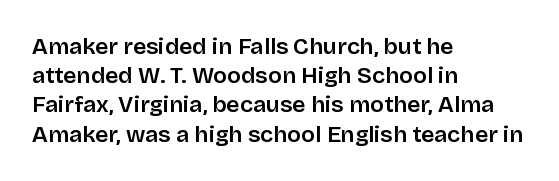
Interline gaps are of average width in this sample. Short note: letters normally spaced. Posture: vertical. The strip under each line holds only bare page. Which margin do the lines hug? The left one — the right edge is uneven.
